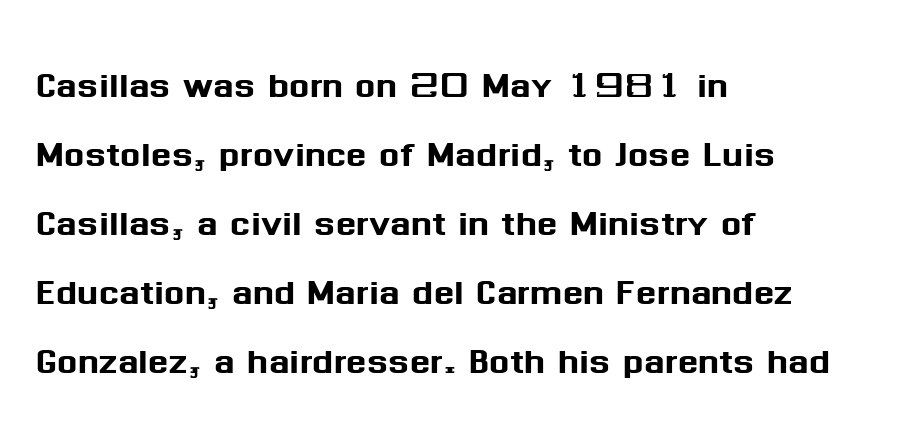
{"serif": "no", "italic": "no", "width": "normal", "stroke_contrast": "medium", "x_height": "medium", "monospaced": "no", "underline": "no", "align": "left", "line_spacing": "normal", "line_spacing_ratio": 1.44, "letter_spacing": "normal", "letter_spacing_em": 0.0, "glyph_px": 48}
